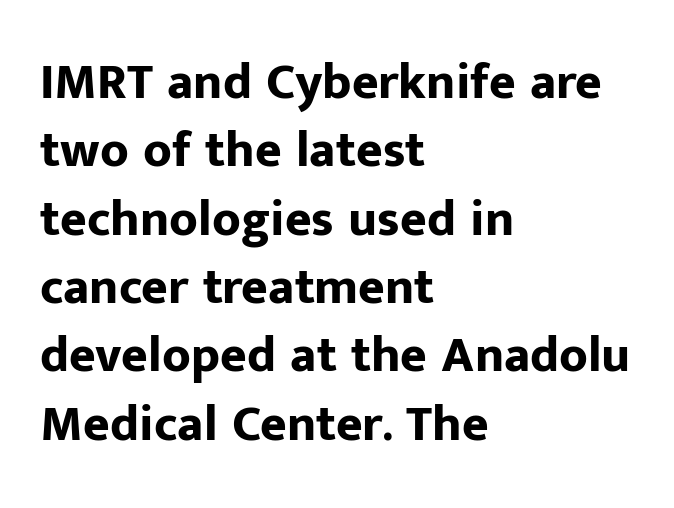
Q: Is the text bold? A: Yes.
Q: Is the text italic (slanted)? A: No, it is upright.
Q: Is the typeface a serif or a sans-serif typeface? A: Sans-serif.
Q: Is the text underlined? A: No.
Q: How is the paragraph aligned? A: Left-aligned.
Q: Is the spacing between letters normal or unusually wide? A: Normal.
Q: Is the spacing between lines tight, normal or loose? A: Normal.
Q: Width (condensed, normal, or wide)? A: Normal.
Q: Stroke contrast? A: Low.
Q: x-height? A: Medium.
Q: Monospaced? A: No.
